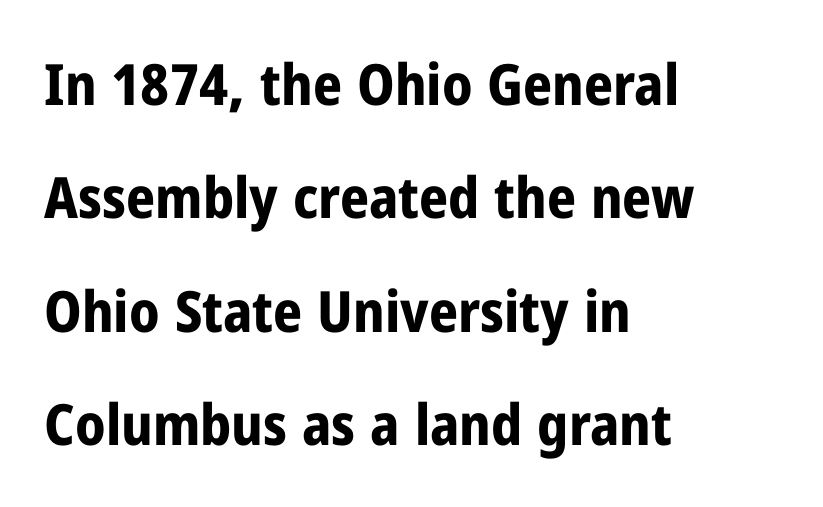
{"serif": "no", "italic": "no", "bold": "yes", "weight": "bold", "width": "condensed", "stroke_contrast": "low", "x_height": "medium", "monospaced": "no", "underline": "no", "align": "left", "line_spacing": "loose", "line_spacing_ratio": 1.99, "letter_spacing": "normal", "letter_spacing_em": 0.0, "glyph_px": 57}
